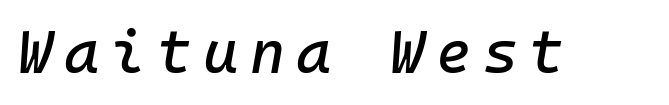
The image shows 60 px text type, italic (leaning right), monospaced; set not underlined; low stroke contrast and a medium x-height.
